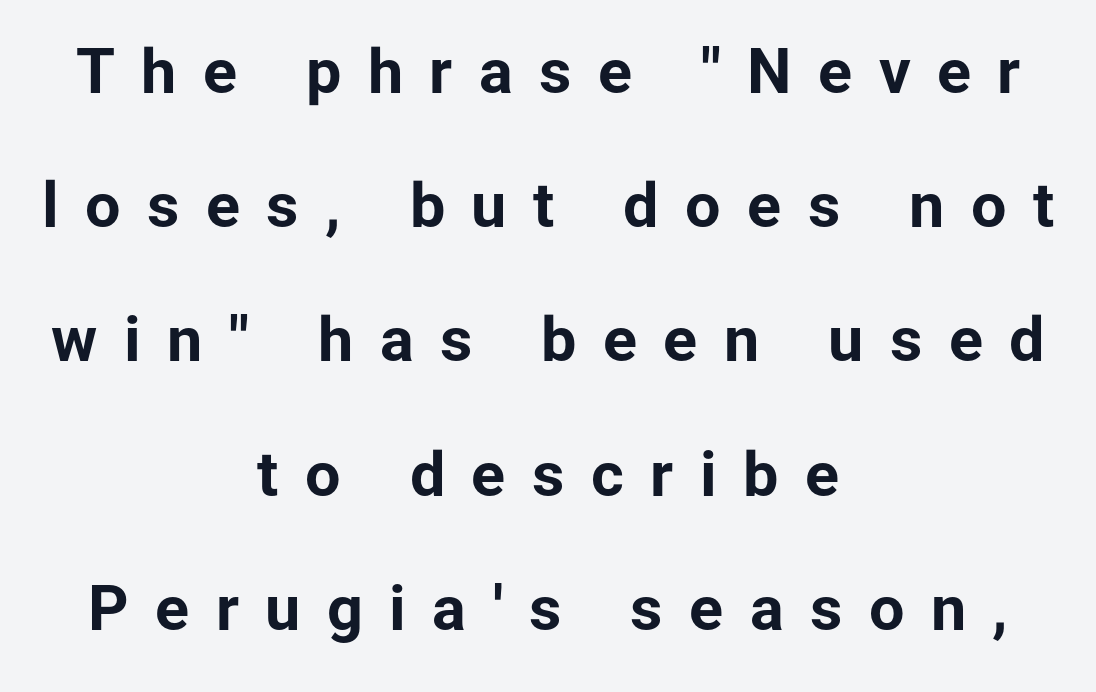
{"serif": "no", "italic": "no", "bold": "yes", "weight": "bold", "width": "normal", "stroke_contrast": "low", "x_height": "medium", "monospaced": "no", "underline": "no", "align": "center", "line_spacing": "loose", "line_spacing_ratio": 2.13, "letter_spacing": "wide", "letter_spacing_em": 0.42, "glyph_px": 63}
